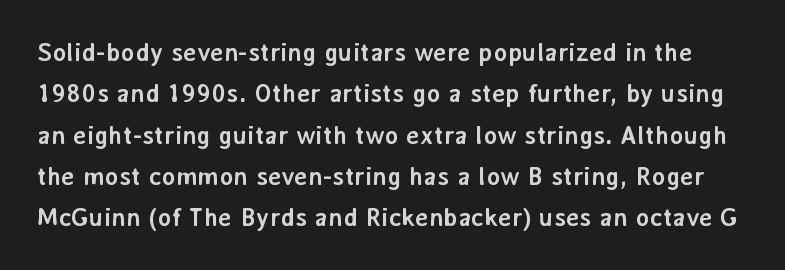
You can tell it's not italic because the verticals are truly vertical. These lines keep a tight, regular rhythm from letter to letter. Each row of text sits above clean, open space. Vertical spacing — default. Heavy-handed strokes throughout: this text is bold.
